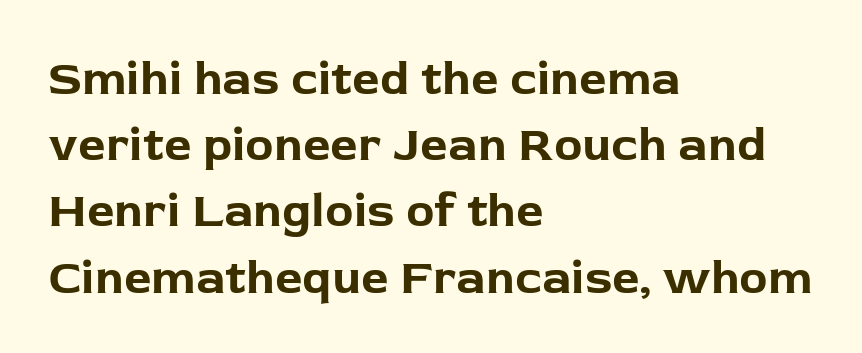
{"serif": "no", "italic": "no", "bold": "yes", "weight": "bold", "width": "normal", "stroke_contrast": "low", "x_height": "medium", "monospaced": "no", "underline": "no", "align": "left", "line_spacing": "normal", "line_spacing_ratio": 1.38, "letter_spacing": "normal", "letter_spacing_em": 0.0, "glyph_px": 48}
